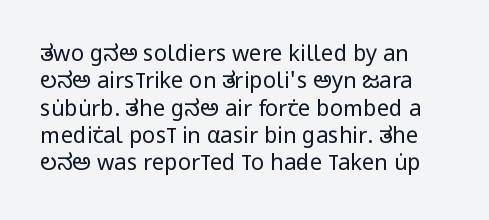
This rendering leaves character spacing at its baseline value. No extra ink here — the face is not bold. Has an underline been added? It has not. Italic? Not at all — the glyphs are vertical.
